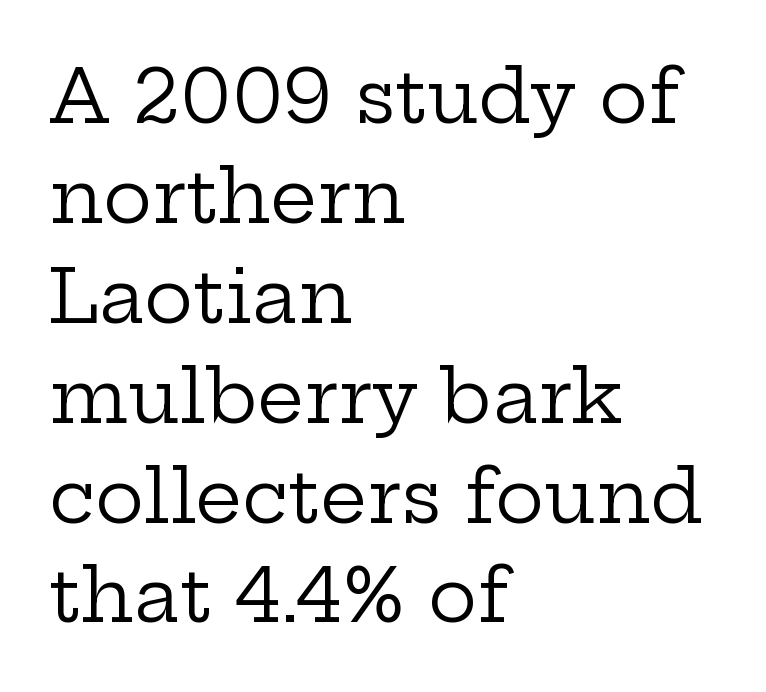
{"serif": "yes", "italic": "no", "bold": "no", "weight": "regular", "width": "wide", "stroke_contrast": "low", "x_height": "medium", "monospaced": "no", "underline": "no", "align": "left", "line_spacing": "normal", "line_spacing_ratio": 1.35, "letter_spacing": "normal", "letter_spacing_em": 0.0, "glyph_px": 74}
